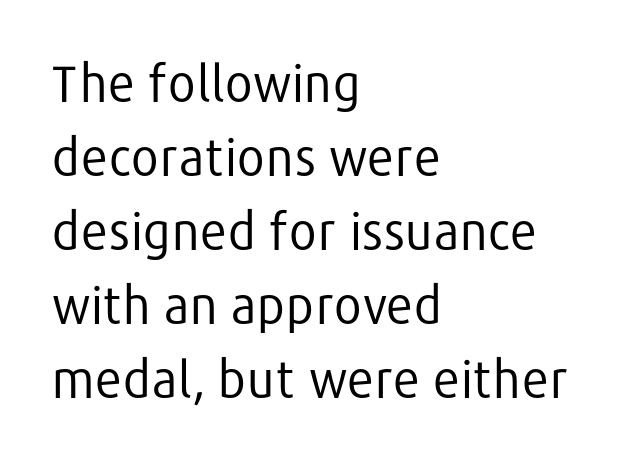
{"serif": "no", "italic": "no", "bold": "no", "weight": "regular", "width": "normal", "stroke_contrast": "low", "x_height": "medium", "monospaced": "no", "underline": "no", "align": "left", "line_spacing": "normal", "line_spacing_ratio": 1.48, "letter_spacing": "normal", "letter_spacing_em": 0.0, "glyph_px": 50}
